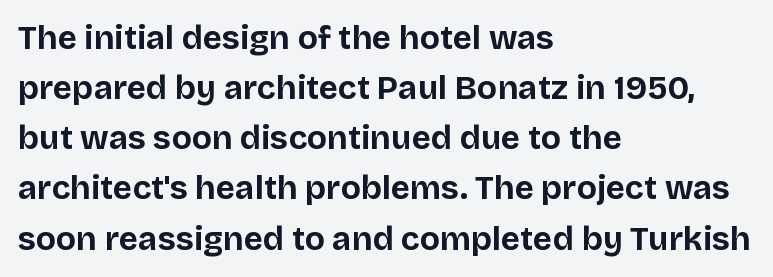
Q: Is the text bold? A: Yes.
Q: Is the text italic (slanted)? A: No, it is upright.
Q: Is the typeface a serif or a sans-serif typeface? A: Sans-serif.
Q: Is the text underlined? A: No.
Q: How is the paragraph aligned? A: Left-aligned.
Q: Is the spacing between letters normal or unusually wide? A: Normal.
Q: Is the spacing between lines tight, normal or loose? A: Normal.
Q: Width (condensed, normal, or wide)? A: Normal.
Q: Stroke contrast? A: Low.
Q: x-height? A: Large.
Q: Monospaced? A: No.
